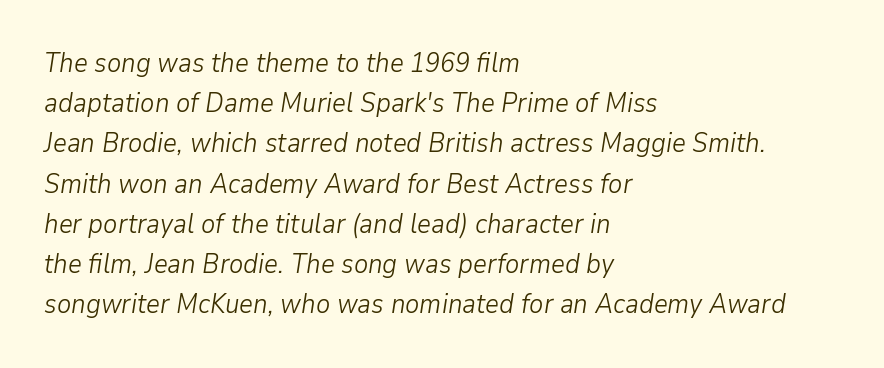
The image shows 27 px text type, italic (leaning right); set left-aligned, normal line spacing (1.49x), normal letter spacing, not underlined.
